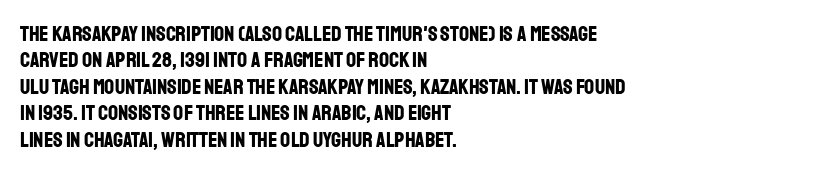
The image shows 22 px bold type, upright; set left-aligned, line spacing 1.2x, normal letter spacing, not underlined.
